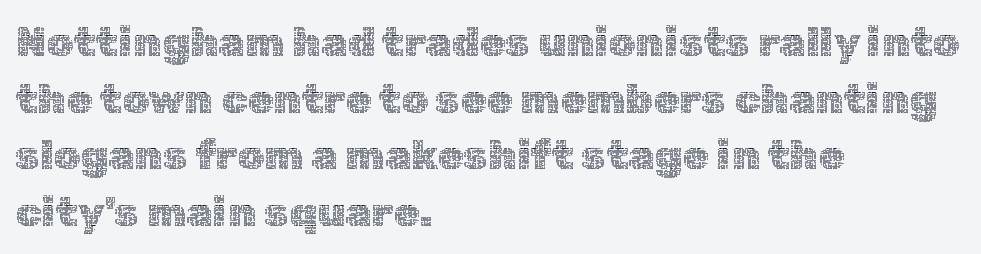
The glyphs are unaccompanied by any horizontal stroke below them. A quiet, ordinary-to-light weight characterises the typeface. This sample uses an upright cut, with every glyph sitting square on the baseline. Left-aligned paragraph, ragged on the right. You could call the tracking neutral — neither tight nor loose. Summary of vertical rhythm: regular, with standard interline spacing.
